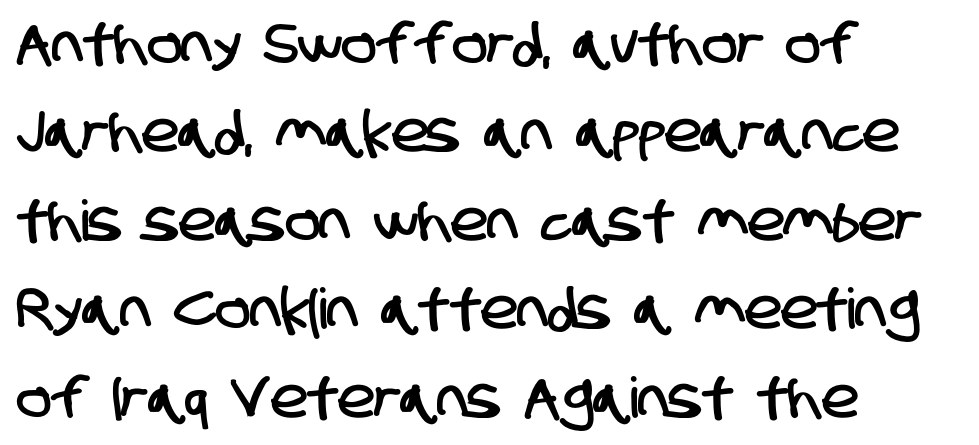
The image shows 56 px condensed sans-serif type; set left-aligned, normal line spacing (1.58x), normal letter spacing, not underlined; low stroke contrast and a large x-height.
